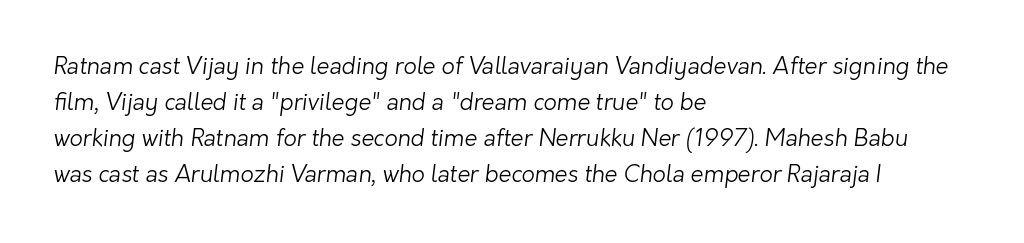
The image shows 23 px text type; set left-aligned, normal line spacing (1.56x), normal letter spacing, not underlined.
